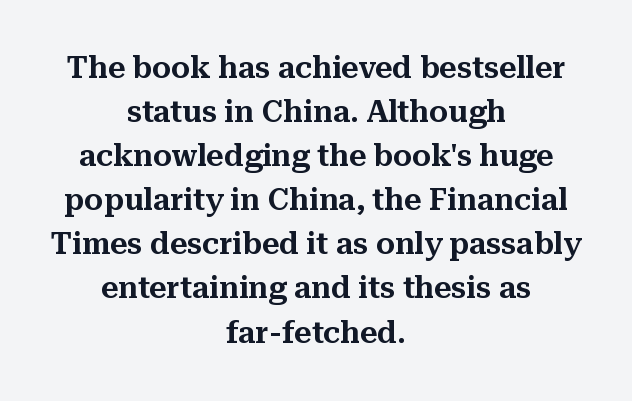
Note: serifs present on the glyphs. The text block is weighted toward neither margin, spreading evenly from the middle. The type sits square on the baseline with zero lean. Anything drawn beneath the words? Only blank space. The face used here is rendered with its standard letterfit.
